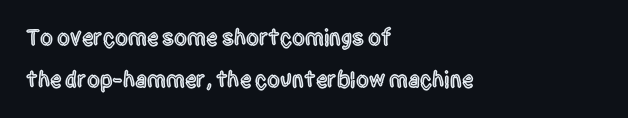
Q: Is the text italic (slanted)? A: No, it is upright.
Q: Is the text underlined? A: No.
Q: How is the paragraph aligned? A: Left-aligned.
Q: Is the spacing between letters normal or unusually wide? A: Normal.
